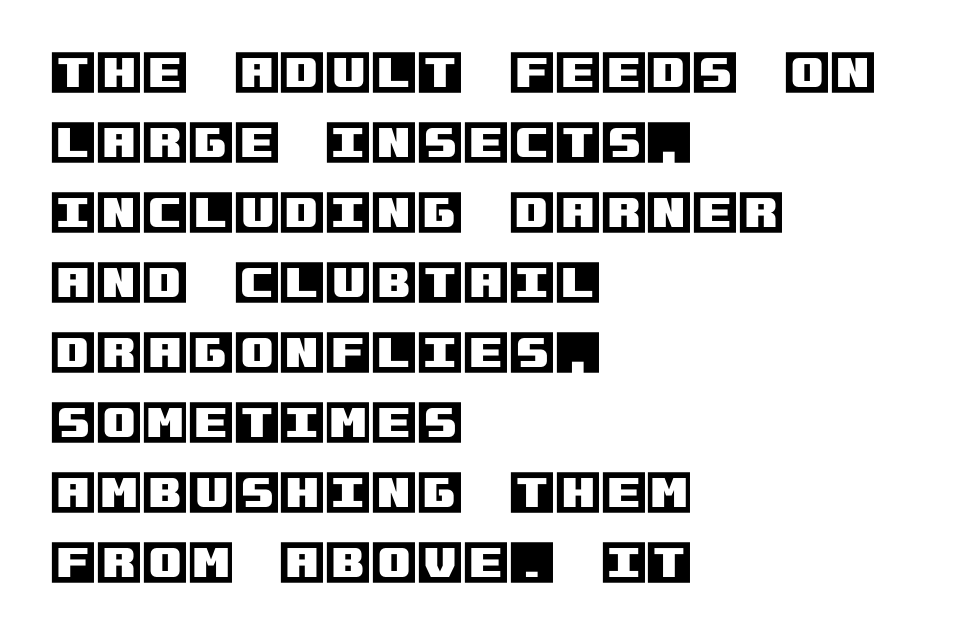
{"italic": "no", "width": "normal", "x_height": "large", "underline": "no", "align": "left", "line_spacing": "normal", "line_spacing_ratio": 1.49, "letter_spacing": "normal", "letter_spacing_em": 0.0, "glyph_px": 47}
